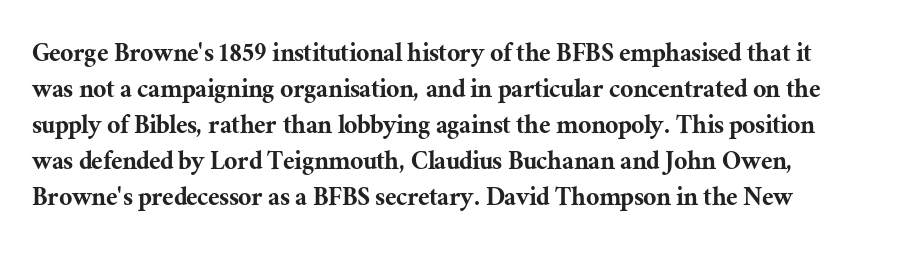
{"serif": "yes", "italic": "no", "width": "normal", "stroke_contrast": "medium", "x_height": "medium", "monospaced": "no", "underline": "no", "align": "left", "line_spacing_ratio": 1.24, "letter_spacing": "normal", "letter_spacing_em": 0.0, "glyph_px": 29}
